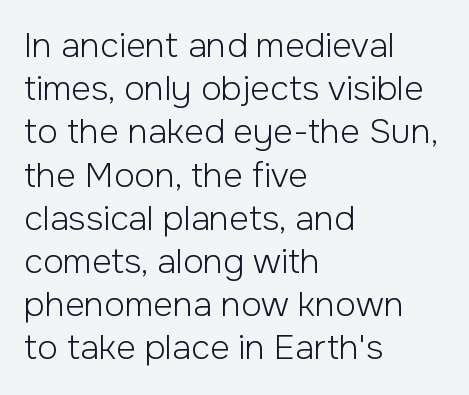
Q: Is the text bold? A: No.
Q: Is the text italic (slanted)? A: No, it is upright.
Q: Is the typeface a serif or a sans-serif typeface? A: Sans-serif.
Q: Is the text underlined? A: No.
Q: How is the paragraph aligned? A: Left-aligned.
Q: Is the spacing between letters normal or unusually wide? A: Normal.
Q: Is the spacing between lines tight, normal or loose? A: Normal.
Q: Width (condensed, normal, or wide)? A: Normal.
Q: Stroke contrast? A: Low.
Q: x-height? A: Medium.
Q: Monospaced? A: No.
